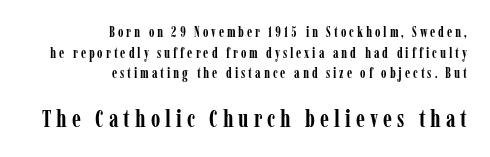
Q: Is the text bold? A: Yes.
Q: Is the text italic (slanted)? A: No, it is upright.
Q: Is the text underlined? A: No.
Q: How is the paragraph aligned? A: Right-aligned.
Q: Is the spacing between letters normal or unusually wide? A: Unusually wide.
Q: Is the spacing between lines tight, normal or loose? A: Normal.
Q: Which block of text is set in a larger size, the first (top) or the second (bottom)? A: The second (bottom) one.
